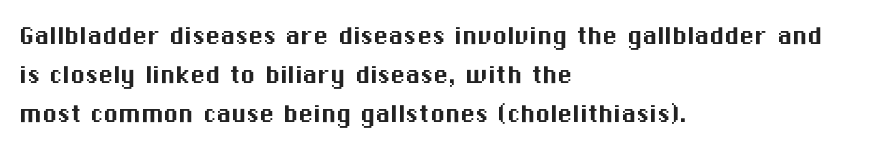
The image shows 30 px sans-serif type, upright; set left-aligned, normal line spacing (1.3x), normal letter spacing, not underlined; medium stroke contrast and a medium x-height.
